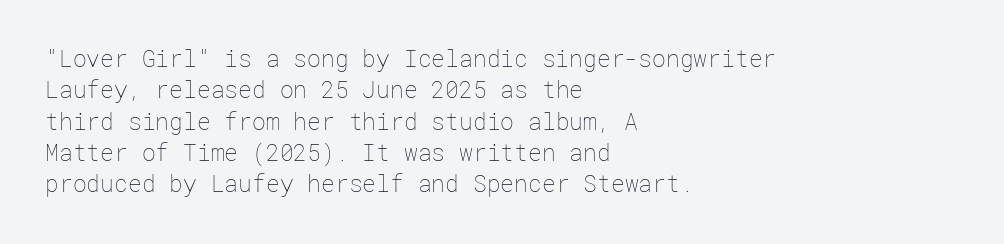
The image shows 23 px text type, upright; set left-aligned, normal line spacing (1.36x), normal letter spacing, not underlined.
